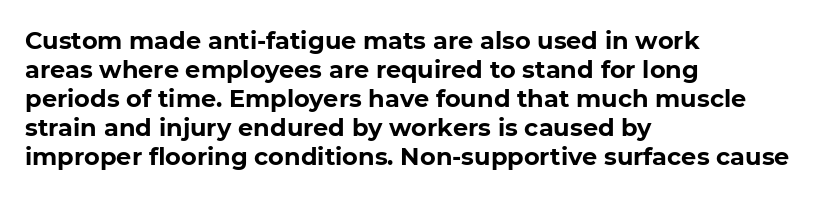
A student would call this left alignment; a typographer would say flush left, rag right. A typesetter would call this zero additional tracking. The zone under the glyphs is completely vacant. Pretty heavy lettering here — definitely bold.
